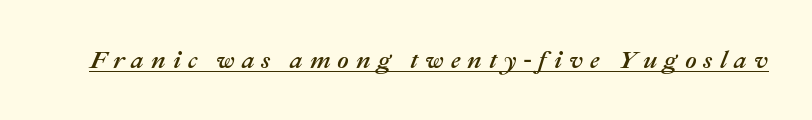
Q: Is the text italic (slanted)? A: Yes, it leans right by about 22 degrees.
Q: Is the text underlined? A: Yes.
Q: Is the spacing between letters normal or unusually wide? A: Unusually wide.
